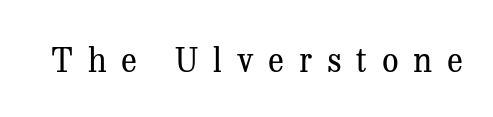
Q: Is the text bold? A: No.
Q: Is the text italic (slanted)? A: No, it is upright.
Q: Is the typeface a serif or a sans-serif typeface? A: Serif.
Q: Is the text underlined? A: No.
Q: Is the spacing between letters normal or unusually wide? A: Unusually wide.
Q: Width (condensed, normal, or wide)? A: Normal.
Q: Stroke contrast? A: Medium.
Q: x-height? A: Medium.
Q: Monospaced? A: No.
